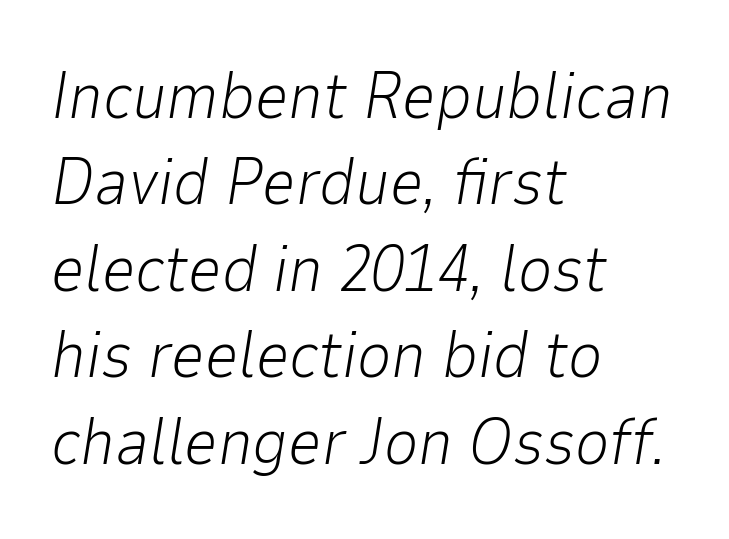
The image shows 66 px light type, italic (leaning right); set left-aligned, normal line spacing (1.31x), normal letter spacing, not underlined; low stroke contrast and a medium x-height.
